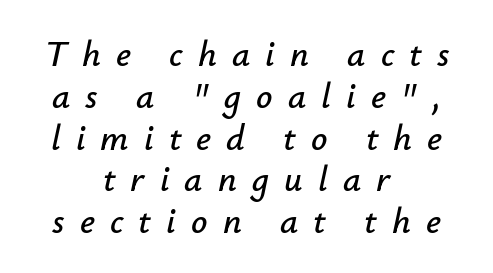
The image shows 36 px text type, italic (leaning right); set centered, line spacing 1.16x, unusually wide letter spacing (+0.42 em), not underlined; low stroke contrast and a small x-height.
